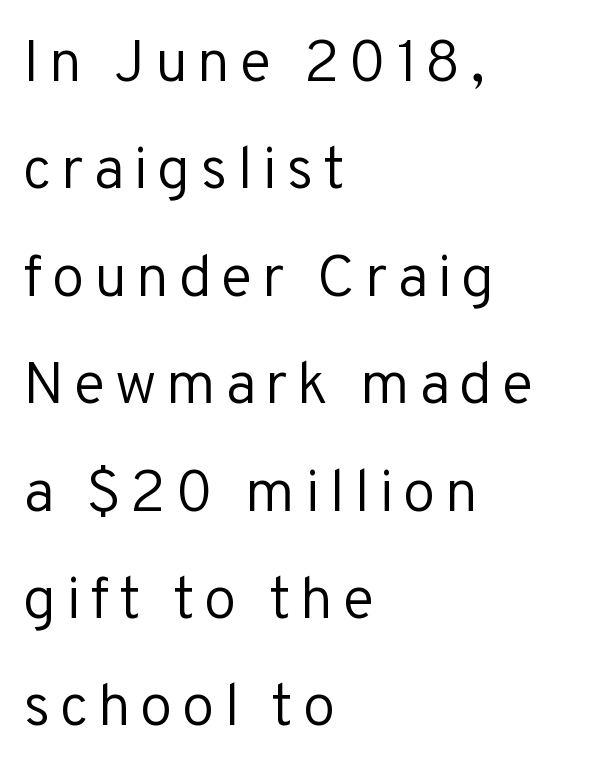
Q: Is the text bold? A: No.
Q: Is the text italic (slanted)? A: No, it is upright.
Q: Is the typeface a serif or a sans-serif typeface? A: Sans-serif.
Q: Is the text underlined? A: No.
Q: How is the paragraph aligned? A: Left-aligned.
Q: Width (condensed, normal, or wide)? A: Normal.
Q: Stroke contrast? A: Low.
Q: x-height? A: Medium.
Q: Monospaced? A: No.
